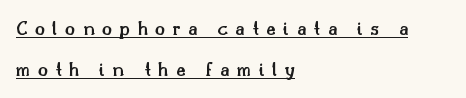
The image shows 21 px text type, upright; set left-aligned, loose line spacing (1.97x), unusually wide letter spacing (+0.35 em), underlined.
